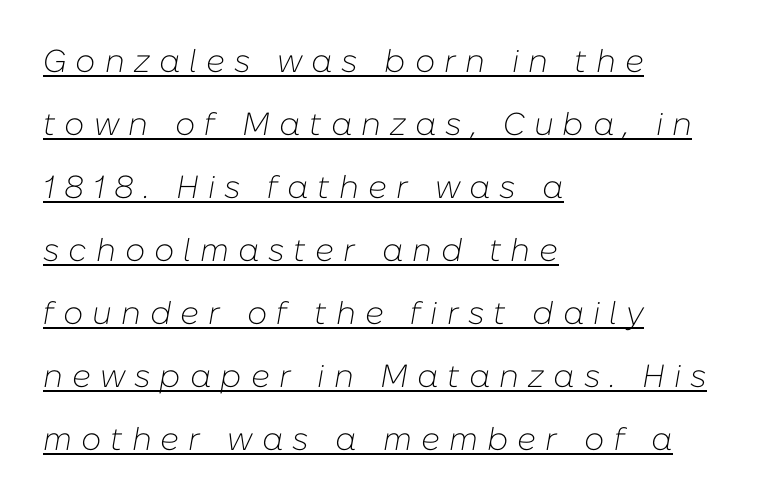
Q: Is the text bold? A: No.
Q: Is the text italic (slanted)? A: Yes, it leans right by about 10 degrees.
Q: Is the text underlined? A: Yes.
Q: How is the paragraph aligned? A: Left-aligned.
Q: Is the spacing between letters normal or unusually wide? A: Unusually wide.
Q: Is the spacing between lines tight, normal or loose? A: Loose.
Q: Width (condensed, normal, or wide)? A: Normal.
Q: Stroke contrast? A: Low.
Q: x-height? A: Medium.
Q: Monospaced? A: No.
